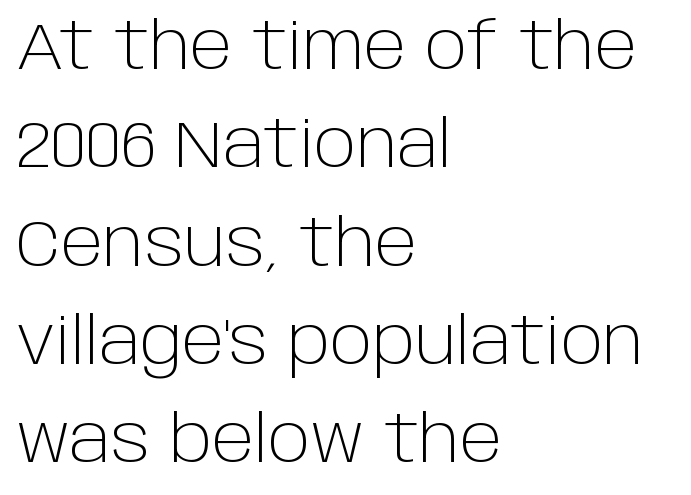
{"serif": "no", "italic": "no", "bold": "no", "weight": "light", "width": "normal", "stroke_contrast": "low", "x_height": "large", "monospaced": "no", "underline": "no", "align": "left", "line_spacing": "normal", "line_spacing_ratio": 1.49, "letter_spacing": "normal", "letter_spacing_em": 0.0, "glyph_px": 66}
